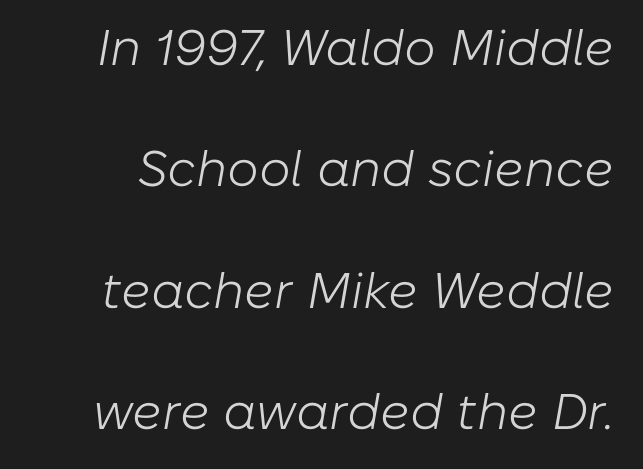
{"italic": "yes", "lean": "right", "slant_degrees": 10, "bold": "no", "weight": "light", "width": "normal", "stroke_contrast": "low", "x_height": "medium", "monospaced": "no", "underline": "no", "line_spacing": "loose", "line_spacing_ratio": 2.43, "letter_spacing": "normal", "letter_spacing_em": 0.0, "glyph_px": 50}
